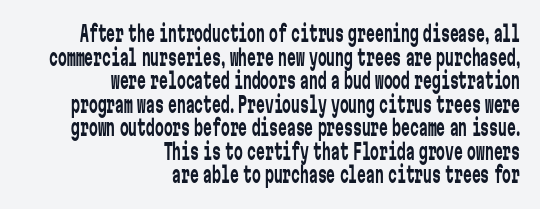
Designer's note — italics off, roman on. The characters are drawn with everyday or finer stroke widths. Is there much room between lines? No — they nearly touch. All the whitespace from short lines collects on the left. The words here are not underlined.
